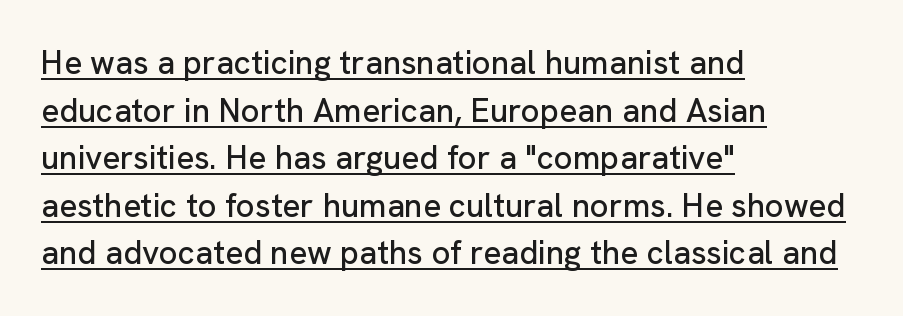
The image shows 33 px sans-serif type, upright; set left-aligned, normal line spacing (1.44x), normal letter spacing, underlined; low stroke contrast and a medium x-height.
